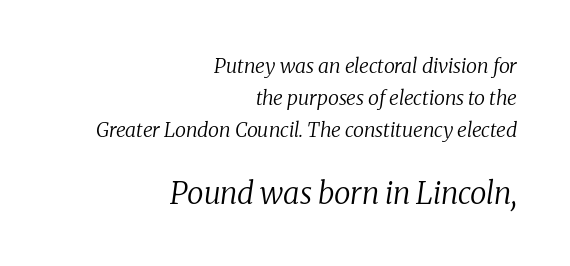
Q: Is the text bold? A: No.
Q: Is the text italic (slanted)? A: Yes, it leans right by about 8 degrees.
Q: Is the typeface a serif or a sans-serif typeface? A: Serif.
Q: Is the text underlined? A: No.
Q: How is the paragraph aligned? A: Right-aligned.
Q: Is the spacing between letters normal or unusually wide? A: Normal.
Q: Is the spacing between lines tight, normal or loose? A: Normal.
Q: Which block of text is set in a larger size, the first (top) or the second (bottom)? A: The second (bottom) one.
Q: Width (condensed, normal, or wide)? A: Normal.
Q: Stroke contrast? A: Low.
Q: x-height? A: Medium.
Q: Monospaced? A: No.
